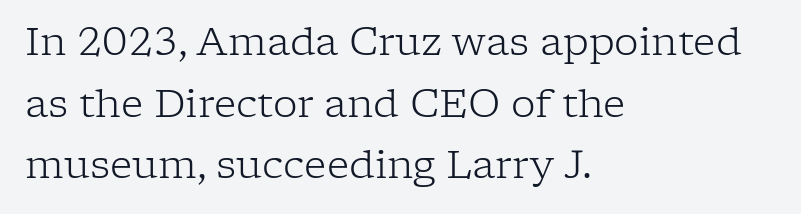
The image shows 39 px light serif type, upright; set left-aligned, normal line spacing (1.58x), normal letter spacing, not underlined; low stroke contrast and a medium x-height.
